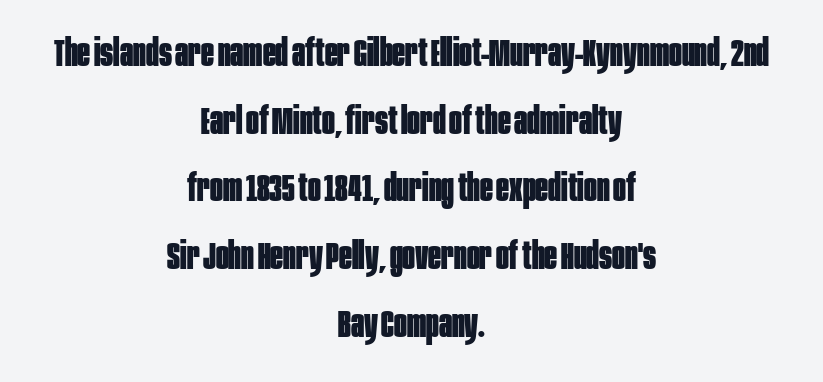
The image shows 38 px bold, condensed sans-serif type, upright; set centered, line spacing 1.78x, normal letter spacing, not underlined; low stroke contrast and a large x-height.
